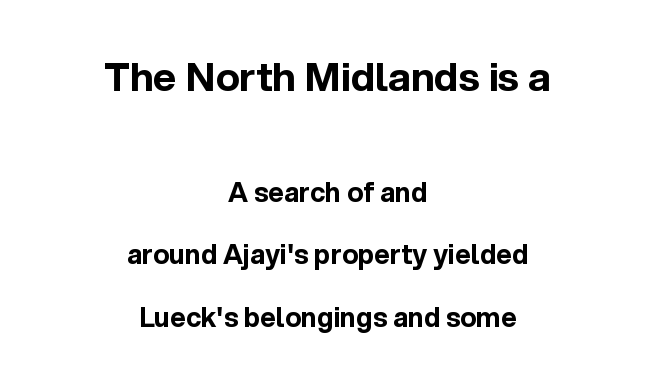
Visually, the top section dominates because its glyphs are scaled up. The area under the type is left untouched. This sample trades compactness for vertical openness between lines. Weight check: bold — yes, fully. The line texture is even and compact thanks to regular tracking. Caption: multi-line text, centered on the measure.
